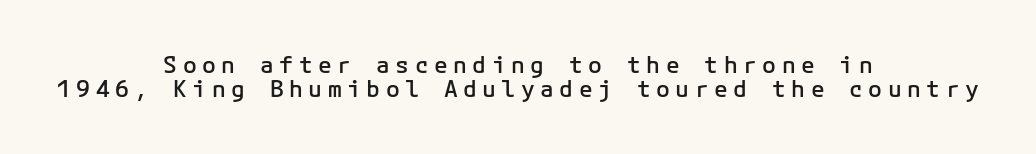
Letters rest on an invisible, unmarked baseline. The passage shown has open, widely tracked lettering throughout. Rows of type sit shoulder to shoulder in the vertical direction. Does the copy run flush right? No — it is centered line by line. The font is running at a semibold setting, under full bold.
